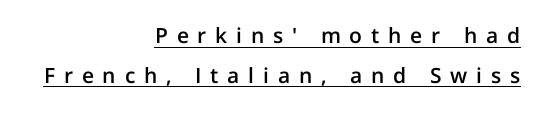
The image shows 21 px text type, upright; set right-aligned, line spacing 1.89x, unusually wide letter spacing (+0.42 em), underlined.
